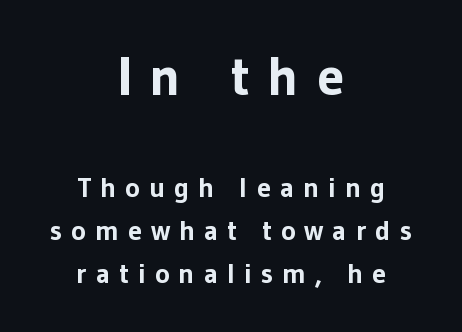
{"serif": "no", "italic": "no", "bold": "yes", "weight": "bold", "width": "normal", "stroke_contrast": "low", "x_height": "medium", "monospaced": "no", "underline": "no", "align": "center", "line_spacing": "normal", "line_spacing_ratio": 1.53, "letter_spacing": "wide", "letter_spacing_em": 0.32, "larger_block": "first", "size_ratio": 1.96, "glyph_px": 55}
